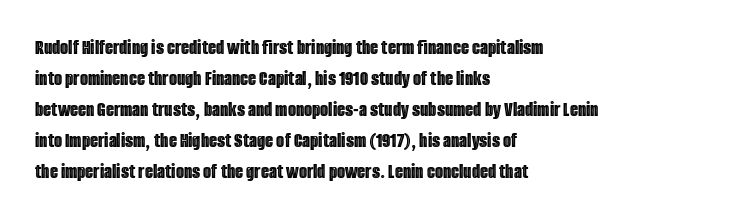
Does the copy run flush right? No — it runs flush left. The specimen reads as upright at a glance. Between one letter and the next there's only the usual sliver of space. The designer left line spacing at the default.
